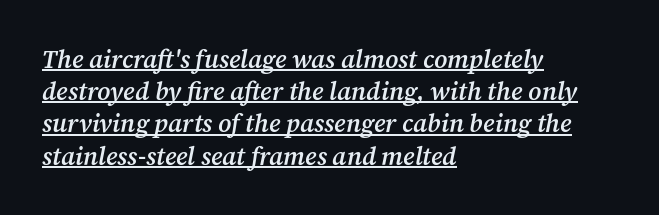
Rows of type keep a routine distance in the vertical direction. It's the slanting kind of type. Quick note: underline on. Each glyph is drawn with semibold strokes, heavier than normal yet not fully bold. Layout note: lines flush left. These lines keep a tight, regular rhythm from letter to letter.
